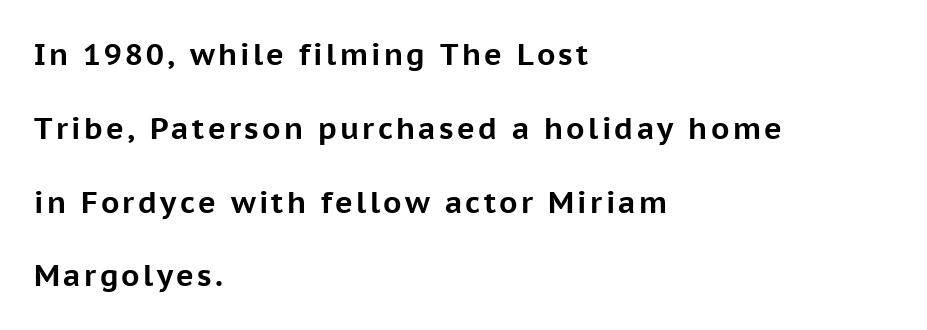
Does the leading feel generous? Absolutely, it's lavish. The rendering shows plain stroke endings on the letterforms — a sans-serif design. One-word summary of the alignment: left. The space directly below the letters is spotless. Looks like regular typesetting: each glyph gets only the width it needs. Look at the stroke-to-counter ratio: heavy, a bold.
